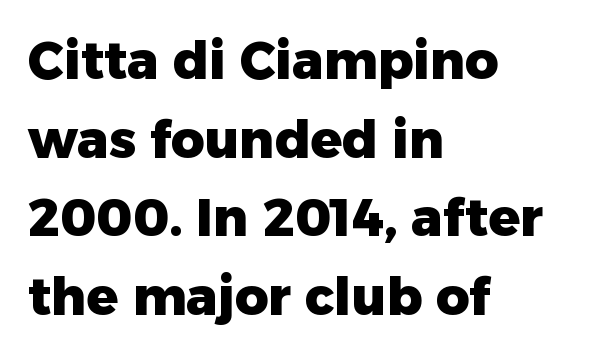
Q: Is the text bold? A: Yes.
Q: Is the text italic (slanted)? A: No, it is upright.
Q: Is the typeface a serif or a sans-serif typeface? A: Sans-serif.
Q: Is the text underlined? A: No.
Q: How is the paragraph aligned? A: Left-aligned.
Q: Is the spacing between letters normal or unusually wide? A: Normal.
Q: Is the spacing between lines tight, normal or loose? A: Normal.
Q: Width (condensed, normal, or wide)? A: Normal.
Q: Stroke contrast? A: Low.
Q: x-height? A: Medium.
Q: Monospaced? A: No.
